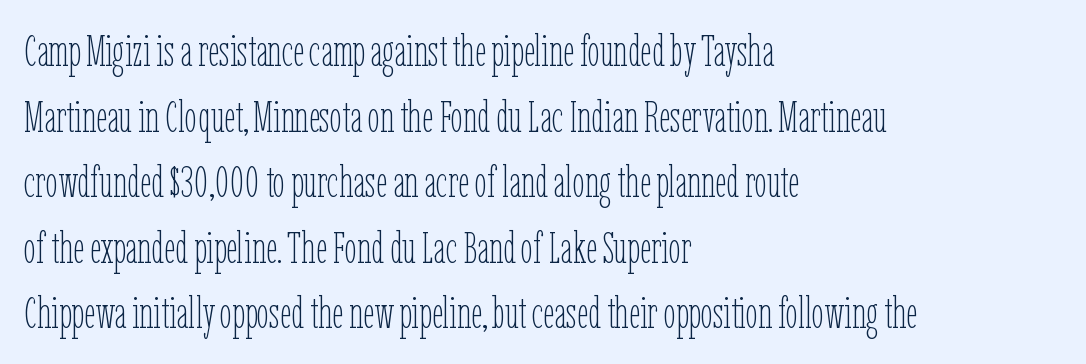
Quick note: underline off. Italic: no, the glyphs are upright roman. Vertically, the passage feels balanced, rows spaced as you'd expect. The ragged edge is on the right, which tells us the setting is flush left.
